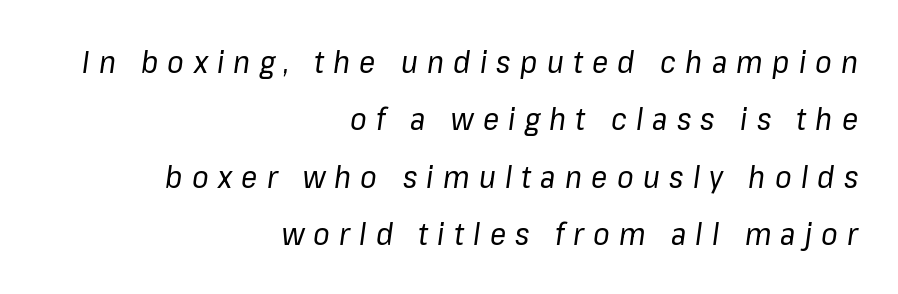
The image shows 30 px regular-weight type, italic (leaning right); set right-aligned, loose line spacing (1.91x), unusually wide letter spacing (+0.31 em), not underlined; low stroke contrast and a medium x-height.
